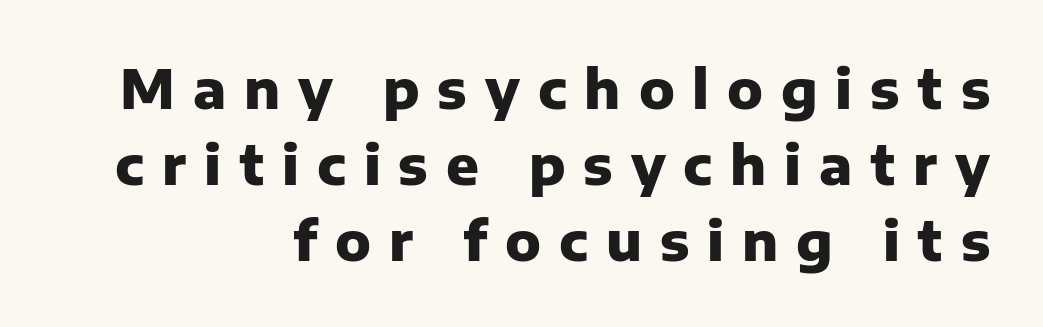
{"serif": "no", "italic": "no", "bold": "yes", "weight": "heavy", "width": "normal", "stroke_contrast": "low", "x_height": "medium", "monospaced": "no", "underline": "no", "align": "right", "line_spacing": "normal", "line_spacing_ratio": 1.41, "letter_spacing": "wide", "letter_spacing_em": 0.33, "glyph_px": 54}
